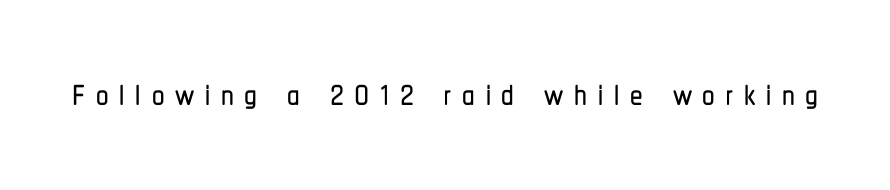
No word sits above an underline. The lettering holds an erect, upright posture throughout. Observe the absence of serifs on each vertical stroke in this sample. The rendering uses natural spacing where letterforms have individual widths.
